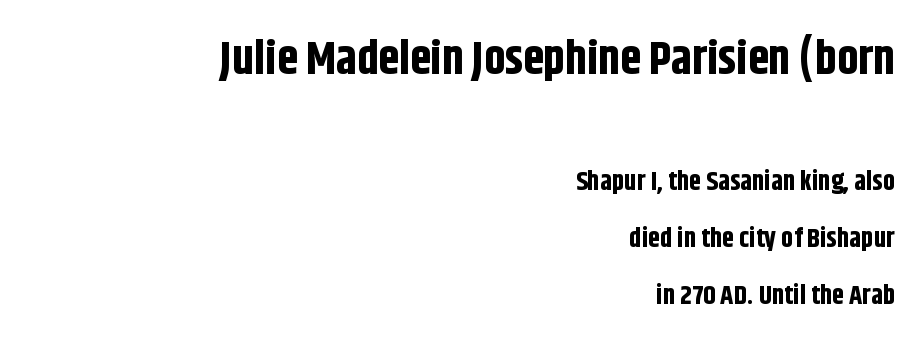
Q: Is the text bold? A: Yes.
Q: Is the text italic (slanted)? A: No, it is upright.
Q: Is the typeface a serif or a sans-serif typeface? A: Sans-serif.
Q: Is the text underlined? A: No.
Q: How is the paragraph aligned? A: Right-aligned.
Q: Is the spacing between letters normal or unusually wide? A: Normal.
Q: Is the spacing between lines tight, normal or loose? A: Loose.
Q: Which block of text is set in a larger size, the first (top) or the second (bottom)? A: The first (top) one.
Q: Width (condensed, normal, or wide)? A: Condensed.
Q: Stroke contrast? A: Low.
Q: x-height? A: Large.
Q: Monospaced? A: No.
